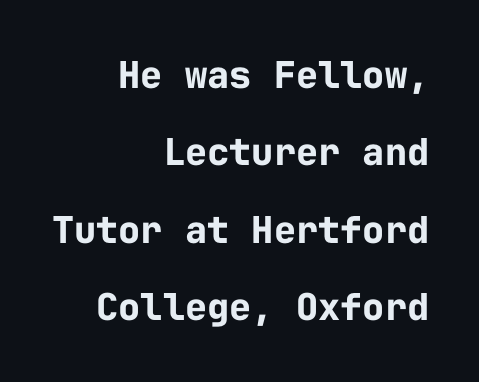
Q: Is the text bold? A: Yes.
Q: Is the text italic (slanted)? A: No, it is upright.
Q: Is the typeface a serif or a sans-serif typeface? A: Sans-serif.
Q: Is the text underlined? A: No.
Q: How is the paragraph aligned? A: Right-aligned.
Q: Is the spacing between letters normal or unusually wide? A: Normal.
Q: Is the spacing between lines tight, normal or loose? A: Loose.
Q: Width (condensed, normal, or wide)? A: Normal.
Q: Stroke contrast? A: Low.
Q: x-height? A: Medium.
Q: Monospaced? A: Yes.
